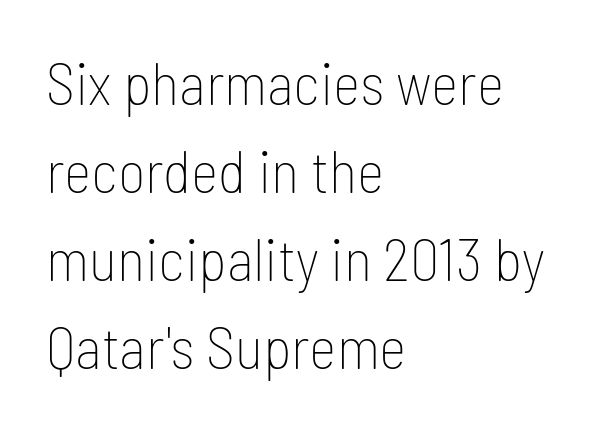
The image shows 59 px thin, condensed sans-serif type, upright; set left-aligned, normal line spacing (1.49x), normal letter spacing, not underlined; low stroke contrast and a medium x-height.
